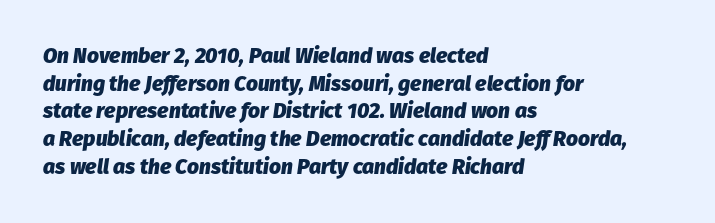
{"italic": "yes", "lean": "right", "slant_degrees": 8, "bold": "yes", "underline": "no", "align": "left", "line_spacing": "normal", "line_spacing_ratio": 1.32, "letter_spacing": "normal", "letter_spacing_em": 0.0, "glyph_px": 21}
